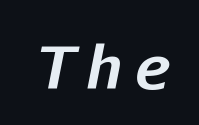
{"italic": "yes", "lean": "right", "slant_degrees": 11, "bold": "yes", "weight": "bold", "width": "normal", "stroke_contrast": "low", "x_height": "medium", "monospaced": "no", "underline": "no", "letter_spacing": "wide", "letter_spacing_em": 0.2, "glyph_px": 59}
